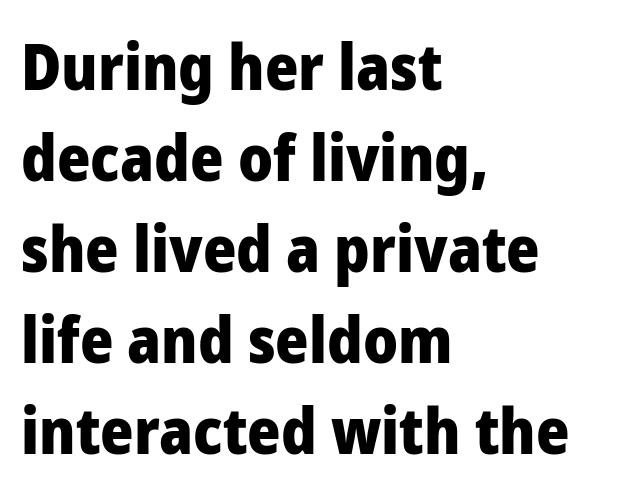
The image shows 64 px heavy sans-serif type, upright; set left-aligned, normal line spacing (1.42x), normal letter spacing, not underlined; low stroke contrast and a medium x-height.
